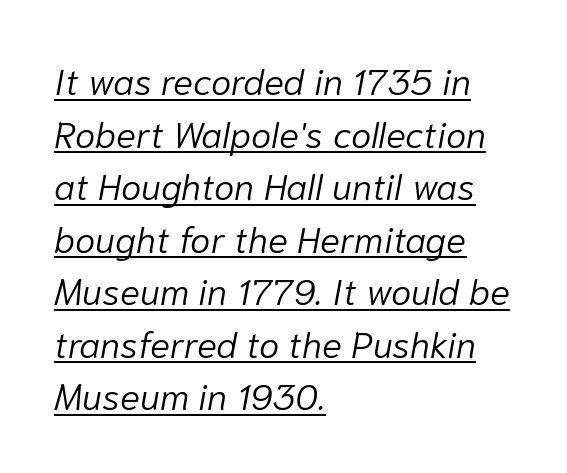
Q: Is the text bold? A: No.
Q: Is the text italic (slanted)? A: Yes, it leans right by about 10 degrees.
Q: Is the text underlined? A: Yes.
Q: How is the paragraph aligned? A: Left-aligned.
Q: Is the spacing between letters normal or unusually wide? A: Normal.
Q: Is the spacing between lines tight, normal or loose? A: Normal.
Q: Width (condensed, normal, or wide)? A: Normal.
Q: Stroke contrast? A: Low.
Q: x-height? A: Medium.
Q: Monospaced? A: No.
